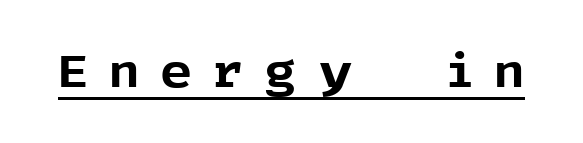
A sans-serif font was chosen for this passage. The string is rendered with underlining switched on. On the weight axis this lands at bold, roughly 700. Glyph-to-glyph distance is far greater than everyday printed text.
